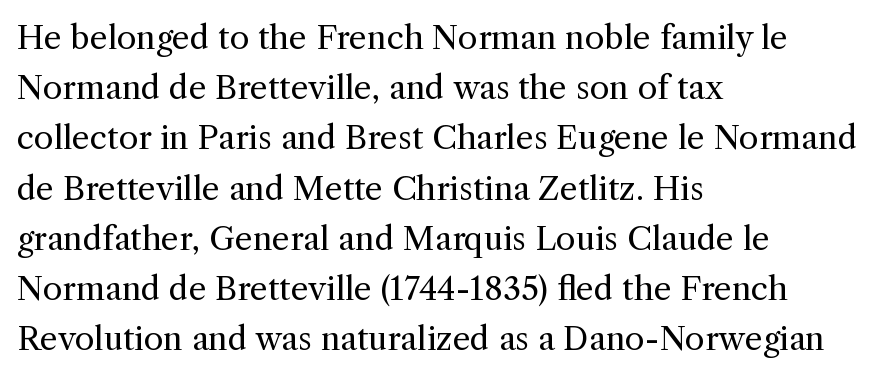
Plain, unruled lines of type. The weight would be labelled regular, book, light, or lighter still. Look at the bottom of the vertical strokes: they flare into serifs here. Successive baselines arrive at the customary interval.
